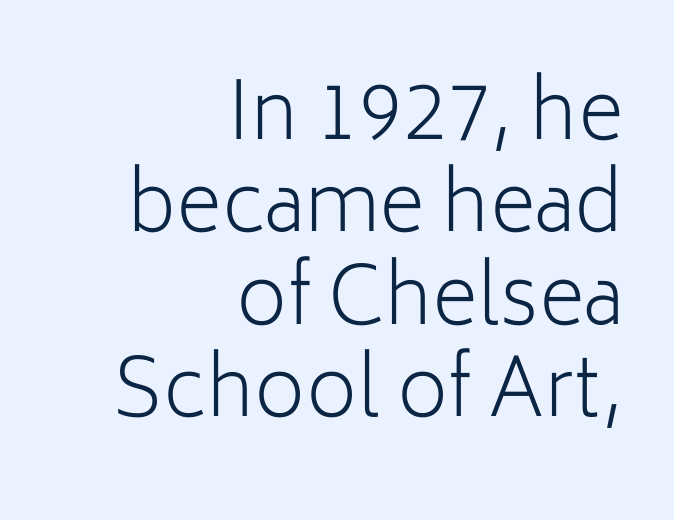
Which margin do the lines hug? The right one — the left edge is uneven. The axis of the letterforms is exactly vertical. Regarding serifs, this sample does without them. Spacing verdict: proportional, widths tailored to each character. The weight would be labelled regular, book, light, or lighter still.
